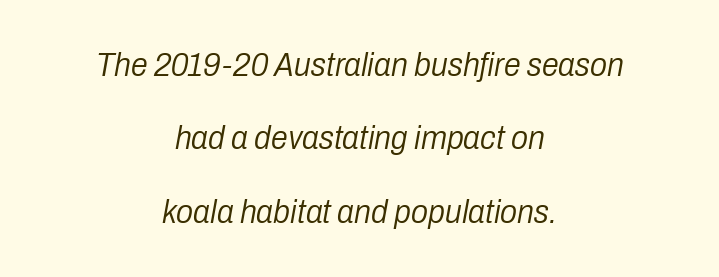
The rendering applies a slant to the glyphs. The string is rendered with underlining switched off. Caption: multi-line text, centered on the measure. This sample has the flowing, uneven cadence of proportional lettering.
